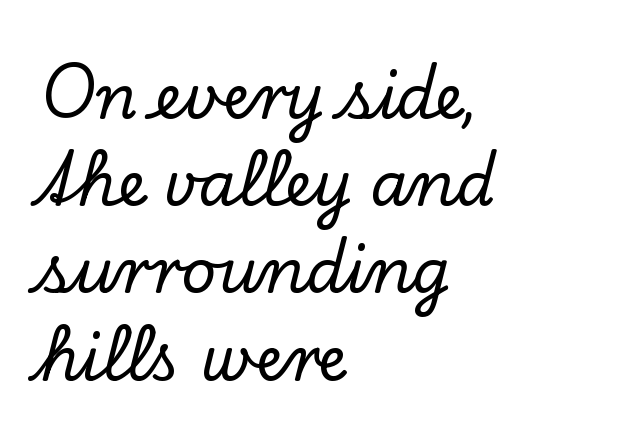
Is this a fixed-width face? No — the glyphs have proportional, varying widths. A student would call this left alignment; a typographer would say flush left, rag right. Only glyphs here, with clear space below each row. Is the letter spacing exaggerated? No — it looks like the ordinary default.
